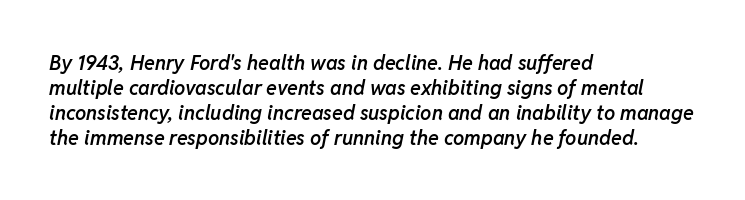
The image shows 20 px text type, italic (leaning right); set left-aligned, normal line spacing (1.25x), normal letter spacing, not underlined.
